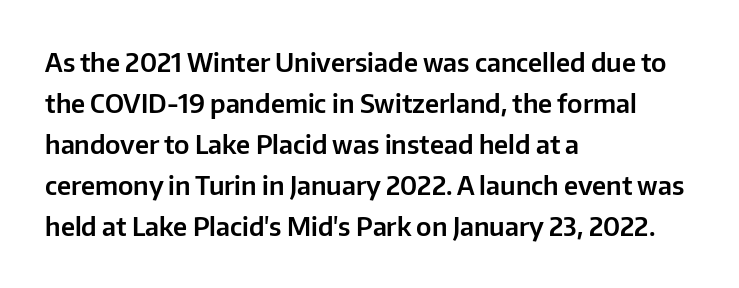
Q: Is the text italic (slanted)? A: No, it is upright.
Q: Is the text underlined? A: No.
Q: How is the paragraph aligned? A: Left-aligned.
Q: Is the spacing between letters normal or unusually wide? A: Normal.
Q: Is the spacing between lines tight, normal or loose? A: Normal.
